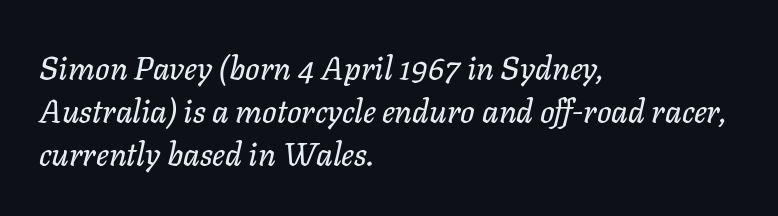
Only glyphs here, with clear space below each row. These lines are set flush left with a ragged right edge. The tracking reads as untouched default to a designer's eye. This sample has the flowing, uneven cadence of proportional lettering. The rendering uses a moderate line-height, typical for paragraphs.
